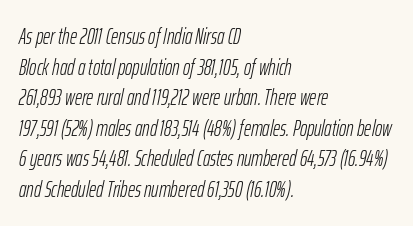
The weight tops out at a normal text grade. Looking at the ascenders, they clearly lean. These lines stack with their left ends in a neat column. Type without underlining. Compared with typical body copy, the letter spacing here is the same.
